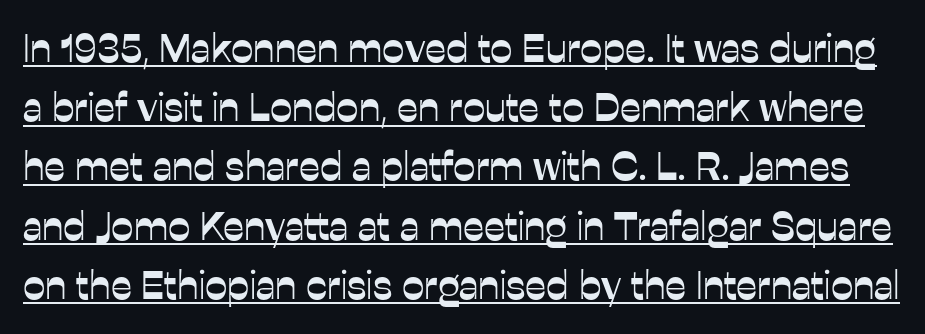
{"serif": "no", "italic": "no", "width": "normal", "stroke_contrast": "low", "x_height": "medium", "monospaced": "no", "underline": "yes", "line_spacing": "normal", "line_spacing_ratio": 1.48, "letter_spacing": "normal", "letter_spacing_em": 0.0, "glyph_px": 40}
